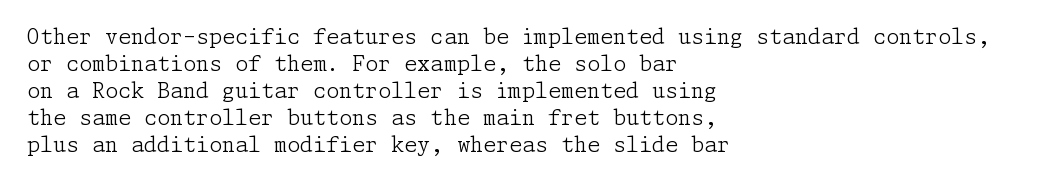
Q: Is the text bold? A: No.
Q: Is the text italic (slanted)? A: No, it is upright.
Q: Is the text underlined? A: No.
Q: How is the paragraph aligned? A: Left-aligned.
Q: Is the spacing between letters normal or unusually wide? A: Normal.
Q: Is the spacing between lines tight, normal or loose? A: Normal.
